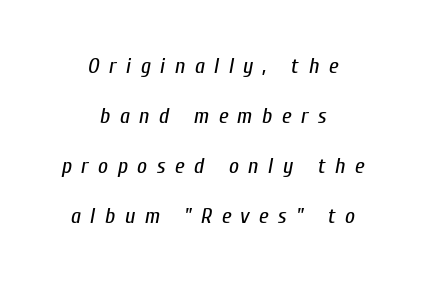
The image shows 22 px text type, italic (leaning right); set centered, loose line spacing (2.28x), unusually wide letter spacing (+0.43 em), not underlined.
